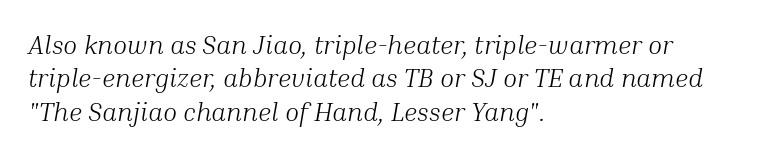
Q: Is the text bold? A: No.
Q: Is the text italic (slanted)? A: Yes, it leans right by about 10 degrees.
Q: Is the text underlined? A: No.
Q: How is the paragraph aligned? A: Left-aligned.
Q: Is the spacing between letters normal or unusually wide? A: Normal.
Q: Is the spacing between lines tight, normal or loose? A: Normal.
